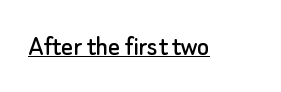
The image shows 29 px sans-serif type, upright; set normal letter spacing, underlined; low stroke contrast and a small x-height.
